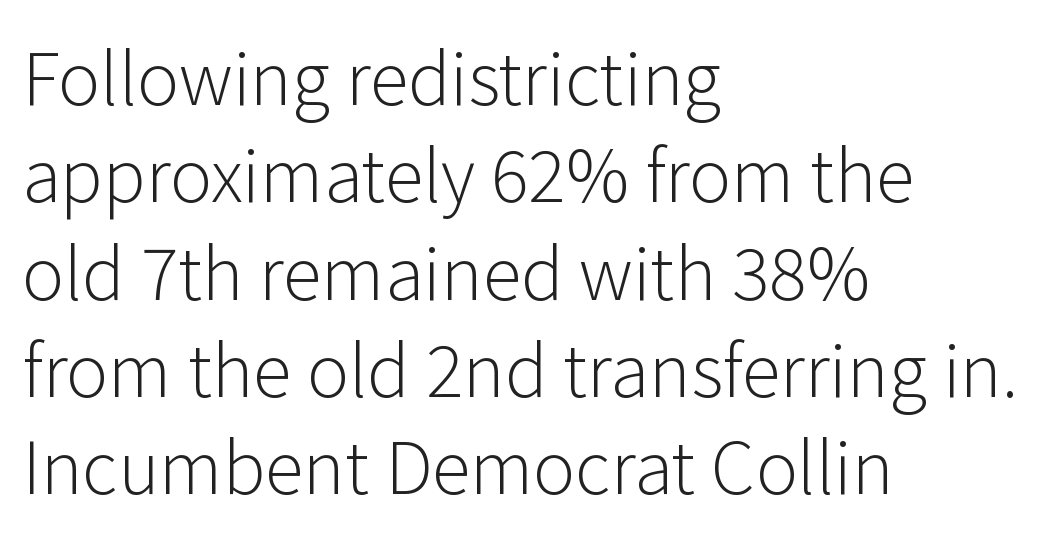
Bare-footed words on every line. The block of text has a typical density, with ordinary space between rows. This sample has the flowing, uneven cadence of proportional lettering. Nothing unusual about the tracking: characters are spaced as the font intends.
